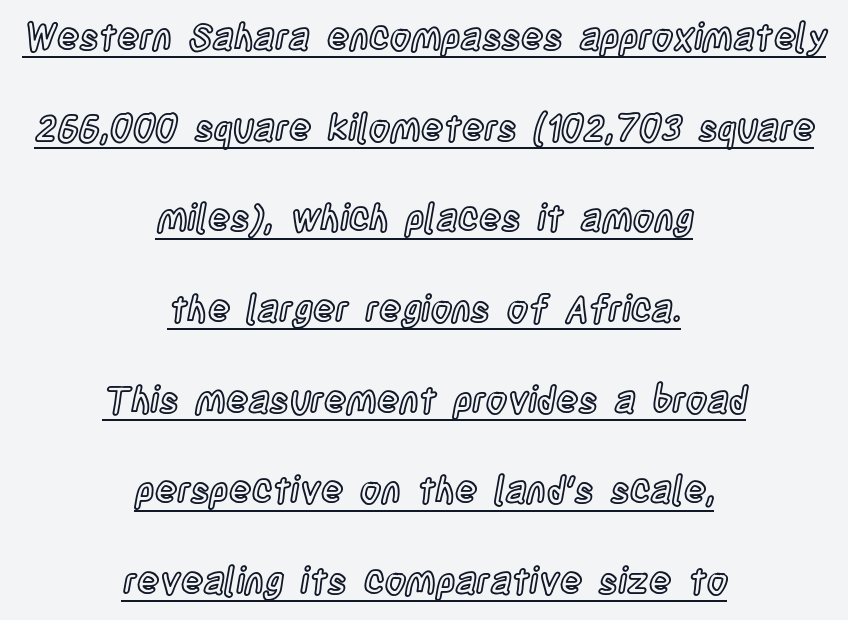
Students, note that the glyphs here touch the page at normal intervals. The leading is generous, giving the passage an open texture. Looks like someone drew a line under every word here. This sample has the flowing, uneven cadence of proportional lettering. Which margin do the lines hug? Neither — every line sits in the middle.
